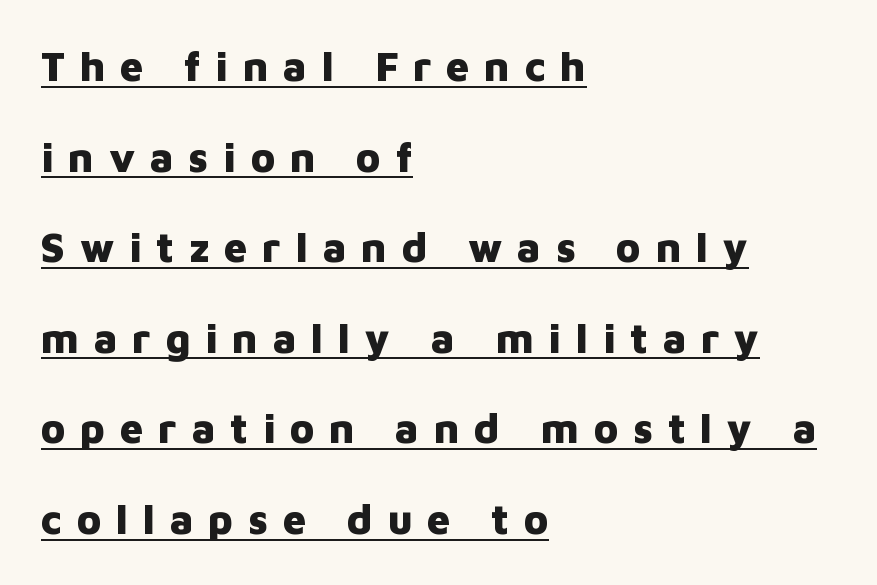
Q: Is the text bold? A: Yes.
Q: Is the text italic (slanted)? A: No, it is upright.
Q: Is the typeface a serif or a sans-serif typeface? A: Sans-serif.
Q: Is the text underlined? A: Yes.
Q: How is the paragraph aligned? A: Left-aligned.
Q: Is the spacing between letters normal or unusually wide? A: Unusually wide.
Q: Is the spacing between lines tight, normal or loose? A: Loose.
Q: Width (condensed, normal, or wide)? A: Normal.
Q: Stroke contrast? A: Low.
Q: x-height? A: Medium.
Q: Monospaced? A: No.
